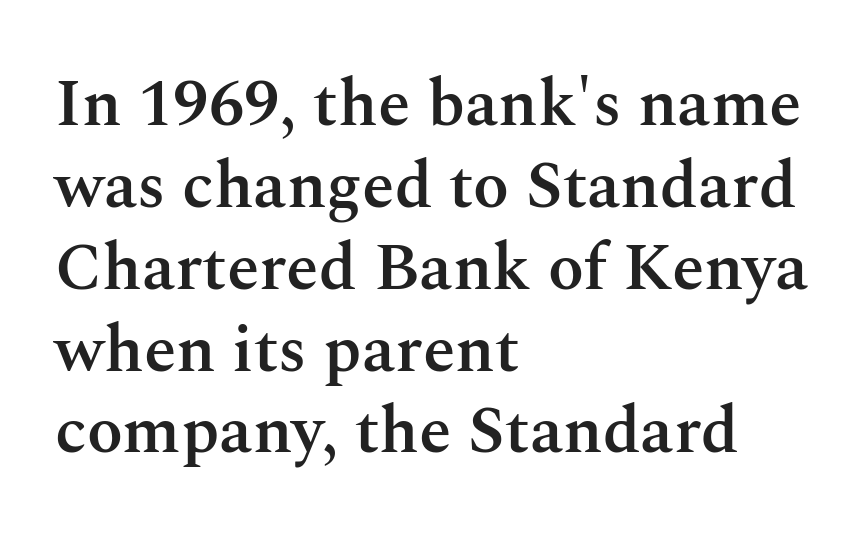
Stroke terminals: seriffed. Here the glyphs are tracked normally, forming tight word shapes. In terms of posture, this sample is upright. Nobody drew a line under any word here.
